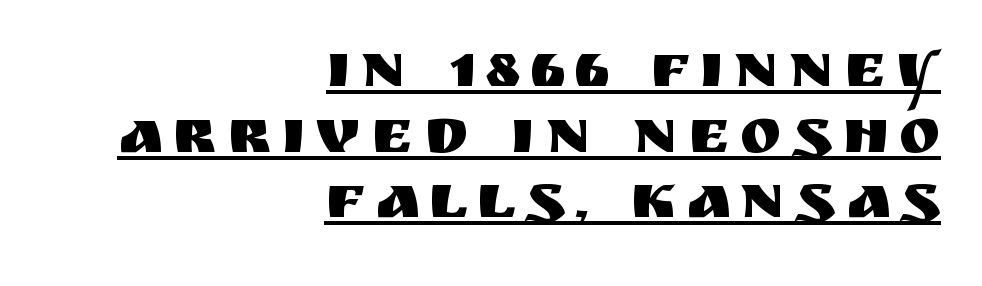
The image shows 63 px sans-serif type, upright; set right-aligned, tight line spacing (1.04x), underlined; medium stroke contrast and a large x-height.
